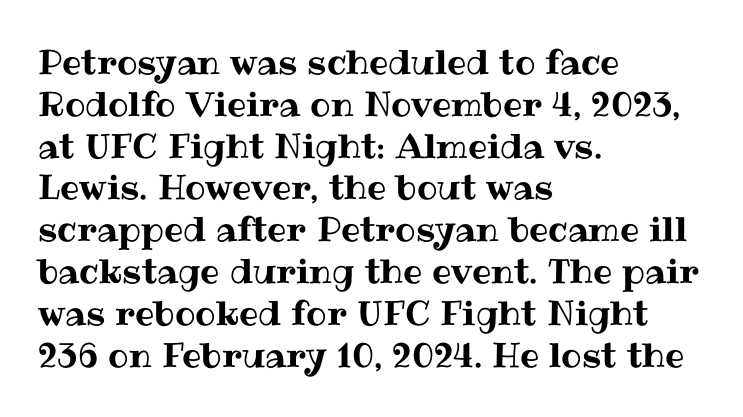
Here the designer chose a conventional face with non-uniform glyph widths. Lines of text with bare space underneath. Quick note: not italic, upright. Compared with typical body copy, the letter spacing here is the same. The paragraph shown leans on its left margin.
